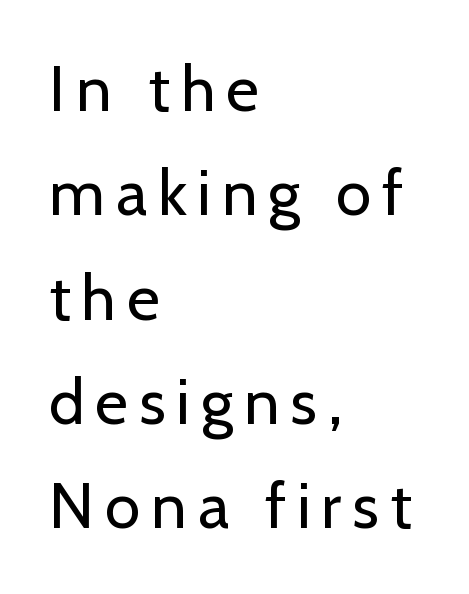
Q: Is the text bold? A: No.
Q: Is the text italic (slanted)? A: No, it is upright.
Q: Is the typeface a serif or a sans-serif typeface? A: Sans-serif.
Q: Is the text underlined? A: No.
Q: How is the paragraph aligned? A: Left-aligned.
Q: Is the spacing between lines tight, normal or loose? A: Normal.
Q: Width (condensed, normal, or wide)? A: Normal.
Q: Stroke contrast? A: Low.
Q: x-height? A: Medium.
Q: Monospaced? A: No.
